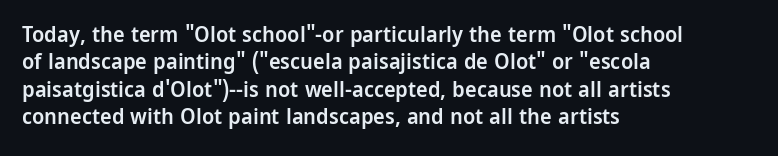
The image shows 22 px text type, upright; set left-aligned, normal line spacing (1.25x), normal letter spacing, not underlined.
